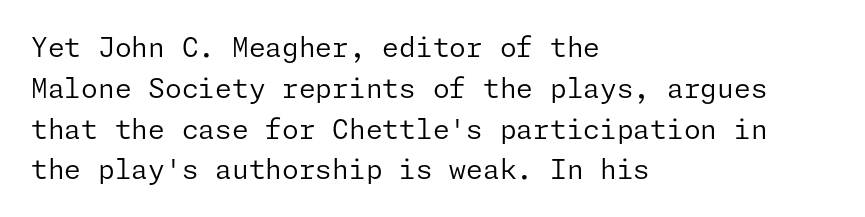
{"italic": "no", "bold": "no", "underline": "no", "align": "left", "line_spacing": "normal", "line_spacing_ratio": 1.51, "letter_spacing": "normal", "letter_spacing_em": 0.0, "glyph_px": 27}
